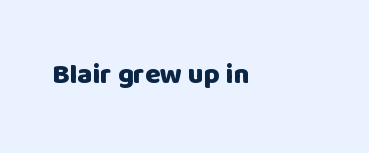
The image shows 28 px heavy sans-serif type, upright; set left-aligned, normal letter spacing, not underlined; low stroke contrast and a large x-height.
